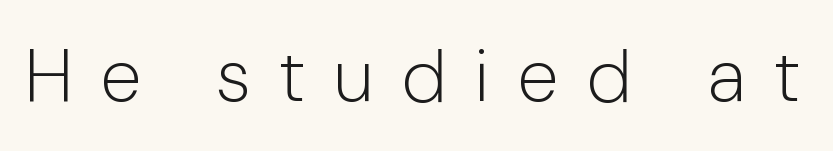
The image shows 75 px light, condensed sans-serif type, upright; set unusually wide letter spacing (+0.41 em), not underlined; low stroke contrast and a medium x-height.
